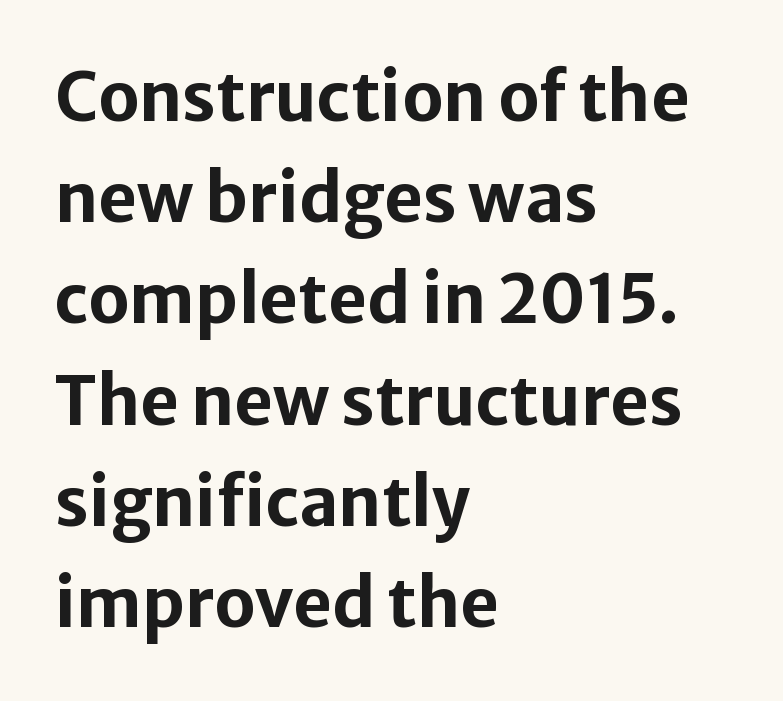
The image shows 67 px bold sans-serif type, upright; set left-aligned, normal line spacing (1.51x), normal letter spacing, not underlined; low stroke contrast and a medium x-height.
